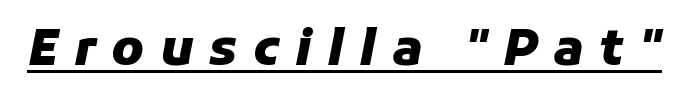
{"italic": "yes", "lean": "right", "slant_degrees": 11, "bold": "yes", "weight": "heavy", "width": "normal", "stroke_contrast": "low", "x_height": "medium", "monospaced": "no", "underline": "yes", "letter_spacing": "wide", "letter_spacing_em": 0.31, "glyph_px": 50}
